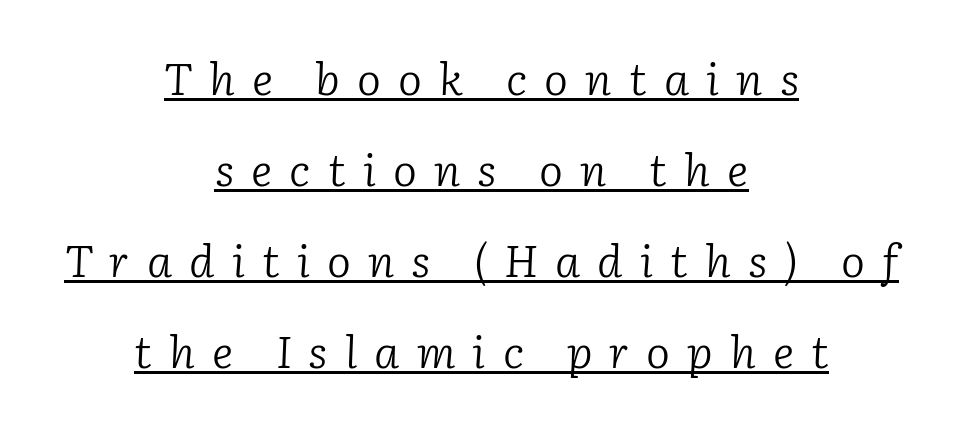
Q: Is the text bold? A: No.
Q: Is the text italic (slanted)? A: Yes, it leans right by about 2 degrees.
Q: Is the typeface a serif or a sans-serif typeface? A: Serif.
Q: Is the text underlined? A: Yes.
Q: How is the paragraph aligned? A: Centered.
Q: Is the spacing between letters normal or unusually wide? A: Unusually wide.
Q: Is the spacing between lines tight, normal or loose? A: Loose.
Q: Width (condensed, normal, or wide)? A: Normal.
Q: Stroke contrast? A: Low.
Q: x-height? A: Medium.
Q: Monospaced? A: No.
